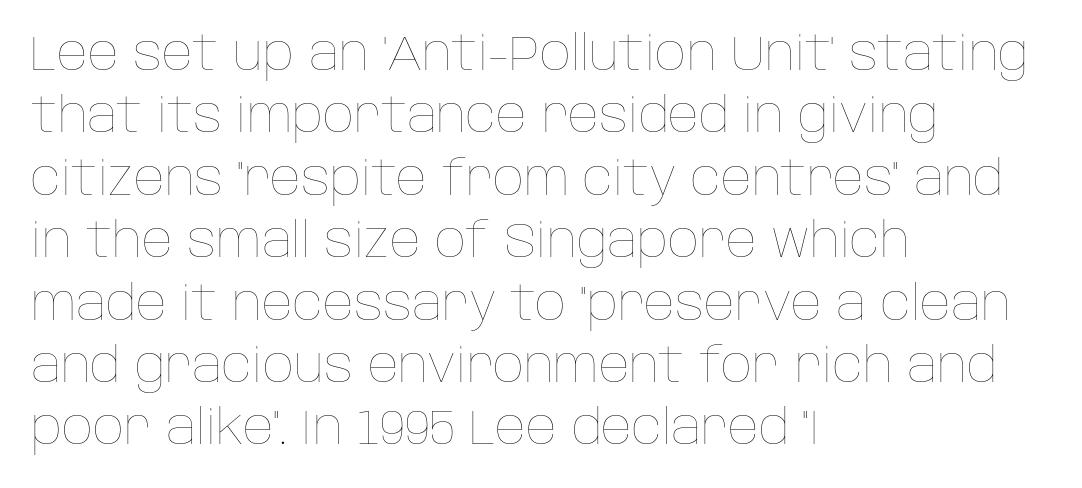
Is this a fixed-width face? No — the glyphs have proportional, varying widths. The text block is weighted toward the left margin, trailing off unevenly rightward. A quiet, ordinary-to-light weight characterises the typeface. Honestly, there is no underline to notice here at all. Rendered with straight, roman letterforms. Tracking here is standard; glyphs follow each other at the usual distance.
